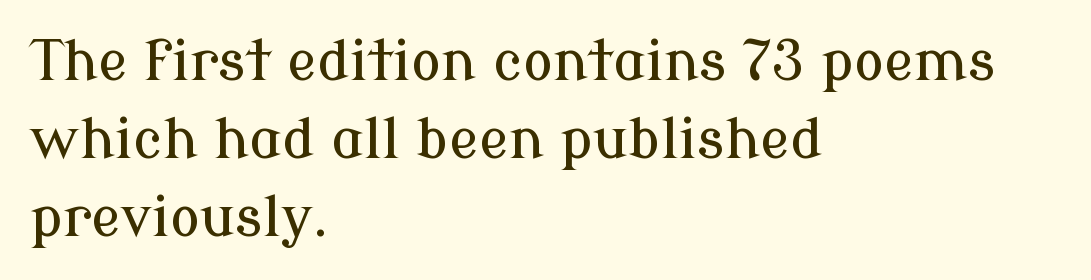
Q: Is the text italic (slanted)? A: No, it is upright.
Q: Is the typeface a serif or a sans-serif typeface? A: Serif.
Q: Is the text underlined? A: No.
Q: How is the paragraph aligned? A: Left-aligned.
Q: Is the spacing between letters normal or unusually wide? A: Normal.
Q: Is the spacing between lines tight, normal or loose? A: Normal.
Q: Width (condensed, normal, or wide)? A: Normal.
Q: Stroke contrast? A: Low.
Q: x-height? A: Medium.
Q: Monospaced? A: No.
